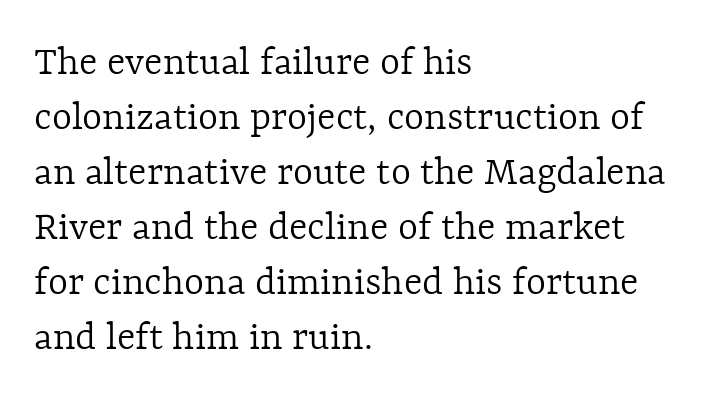
Q: Is the text bold? A: No.
Q: Is the text italic (slanted)? A: No, it is upright.
Q: Is the text underlined? A: No.
Q: How is the paragraph aligned? A: Left-aligned.
Q: Is the spacing between letters normal or unusually wide? A: Normal.
Q: Is the spacing between lines tight, normal or loose? A: Normal.
Q: Width (condensed, normal, or wide)? A: Normal.
Q: x-height? A: Medium.
Q: Monospaced? A: No.
